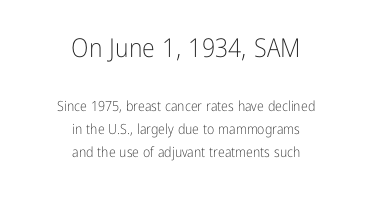
Q: Is the text bold? A: No.
Q: Is the text italic (slanted)? A: No, it is upright.
Q: Is the text underlined? A: No.
Q: How is the paragraph aligned? A: Centered.
Q: Is the spacing between letters normal or unusually wide? A: Normal.
Q: Is the spacing between lines tight, normal or loose? A: Normal.
Q: Which block of text is set in a larger size, the first (top) or the second (bottom)? A: The first (top) one.
